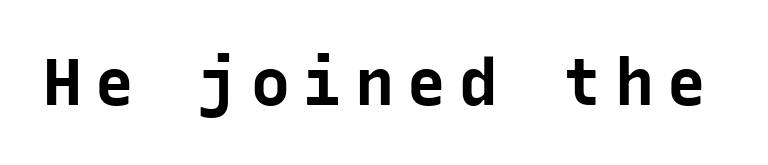
Q: Is the text bold? A: Yes.
Q: Is the text italic (slanted)? A: No, it is upright.
Q: Is the typeface a serif or a sans-serif typeface? A: Sans-serif.
Q: Is the text underlined? A: No.
Q: Is the spacing between letters normal or unusually wide? A: Unusually wide.
Q: Width (condensed, normal, or wide)? A: Normal.
Q: Stroke contrast? A: Low.
Q: x-height? A: Medium.
Q: Monospaced? A: Yes.
